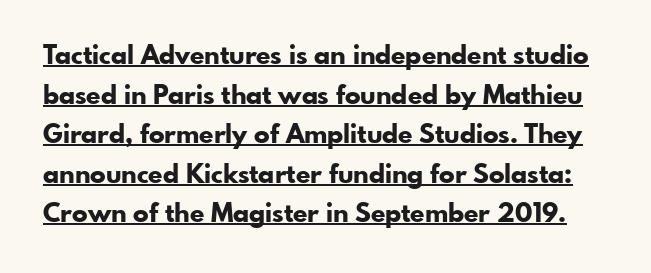
Q: Is the text bold? A: Yes.
Q: Is the text italic (slanted)? A: No, it is upright.
Q: Is the text underlined? A: Yes.
Q: Is the spacing between letters normal or unusually wide? A: Normal.
Q: Is the spacing between lines tight, normal or loose? A: Normal.
